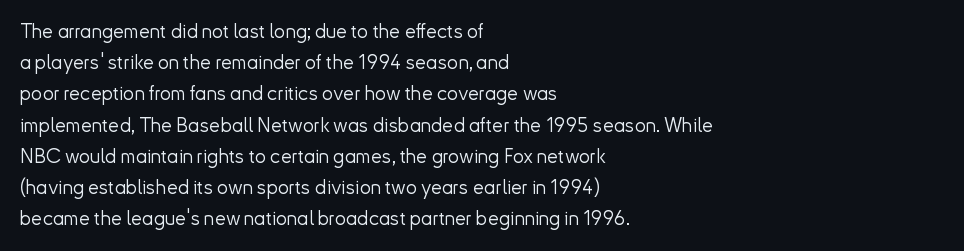
Between one letter and the next there's only the usual sliver of space. Letters rest on an invisible, unmarked baseline. Does the copy run flush right? No — it runs flush left. Nothing heavy about these letters — not bold at all.
